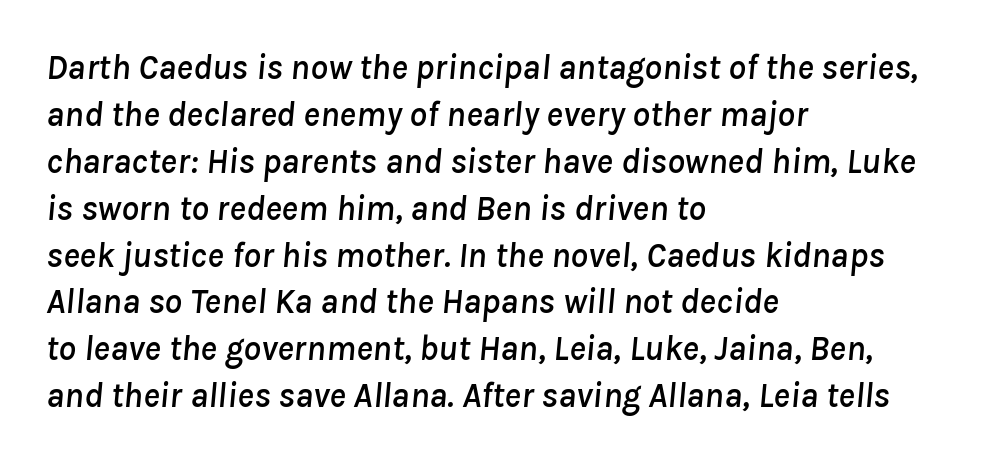
The image shows 35 px text type, italic (leaning right); set left-aligned, normal line spacing (1.34x), normal letter spacing, not underlined; low stroke contrast and a medium x-height.
